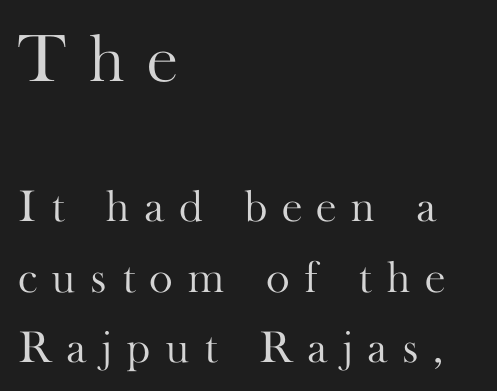
The image shows 68 px light serif type, upright; set left-aligned, normal line spacing (1.57x), unusually wide letter spacing (+0.32 em), not underlined; the first (top) block is 1.51x larger; high stroke contrast and a small x-height.
